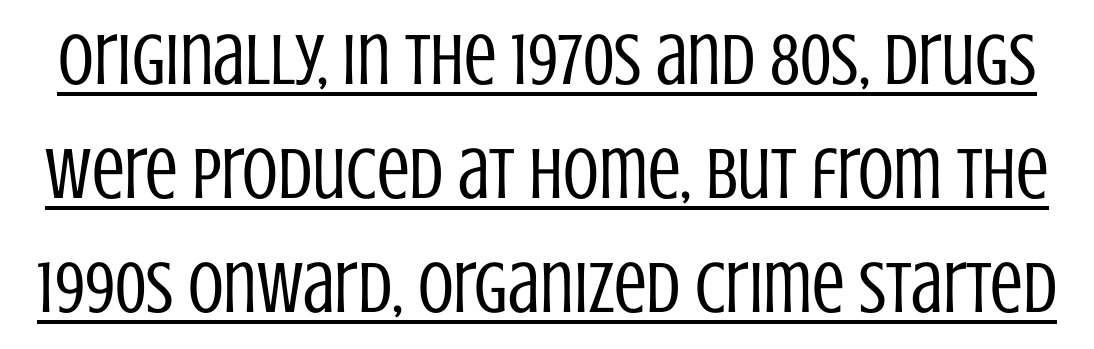
Q: Is the text bold? A: No.
Q: Is the text italic (slanted)? A: No, it is upright.
Q: Is the typeface a serif or a sans-serif typeface? A: Sans-serif.
Q: Is the text underlined? A: Yes.
Q: Is the spacing between letters normal or unusually wide? A: Normal.
Q: Is the spacing between lines tight, normal or loose? A: Normal.
Q: Width (condensed, normal, or wide)? A: Condensed.
Q: Stroke contrast? A: Low.
Q: x-height? A: Large.
Q: Monospaced? A: No.
